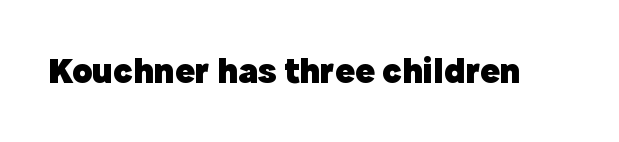
{"serif": "no", "italic": "no", "bold": "yes", "weight": "heavy", "width": "normal", "x_height": "medium", "monospaced": "no", "underline": "no", "letter_spacing": "normal", "letter_spacing_em": 0.0, "glyph_px": 37}
